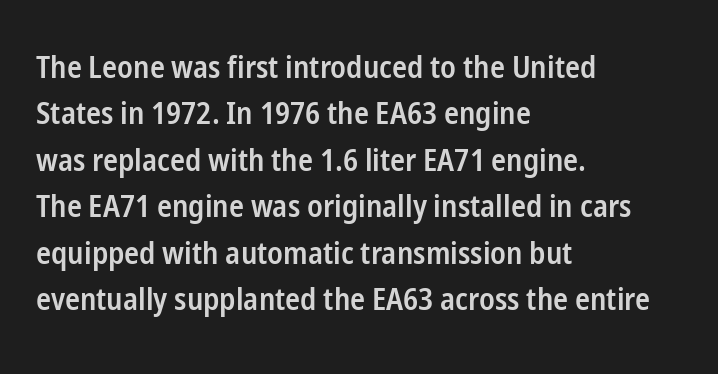
Q: Is the text bold? A: Semi-bold.
Q: Is the text italic (slanted)? A: No, it is upright.
Q: Is the typeface a serif or a sans-serif typeface? A: Sans-serif.
Q: Is the text underlined? A: No.
Q: How is the paragraph aligned? A: Left-aligned.
Q: Is the spacing between letters normal or unusually wide? A: Normal.
Q: Is the spacing between lines tight, normal or loose? A: Normal.
Q: Width (condensed, normal, or wide)? A: Condensed.
Q: Stroke contrast? A: Low.
Q: x-height? A: Medium.
Q: Monospaced? A: No.
